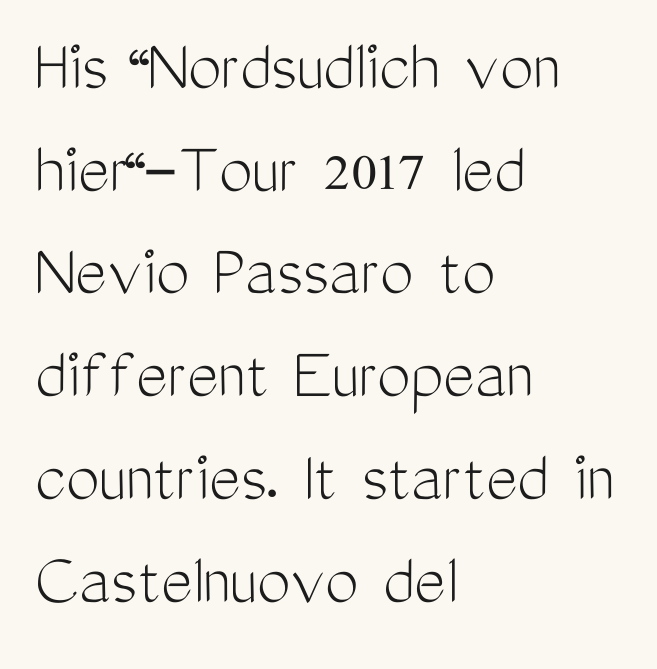
Heaviness? Minimal to ordinary, like unemphasized prose. This sample keeps an unexceptional amount of space between lines. Unlike a traditional serif, this face leaves its strokes unadorned. These lines keep a tight, regular rhythm from letter to letter. A roman cut, with each character standing at attention. Varying glyph widths throughout — classic text-font behaviour.
